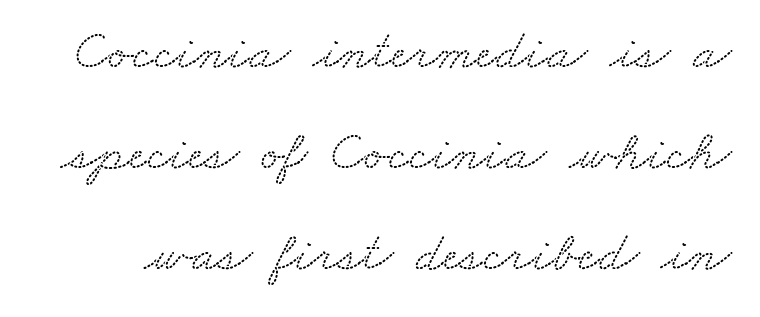
The image shows 56 px wide type; set line spacing 1.8x, normal letter spacing, not underlined; low stroke contrast and a small x-height.
